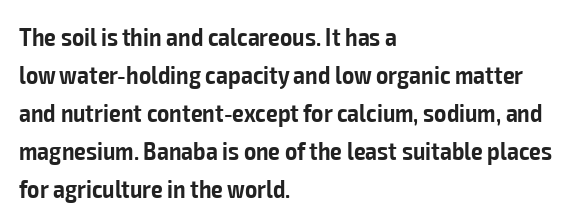
{"italic": "no", "bold": "semi", "underline": "no", "align": "left", "line_spacing": "normal", "line_spacing_ratio": 1.46, "letter_spacing": "normal", "letter_spacing_em": 0.0, "glyph_px": 26}
